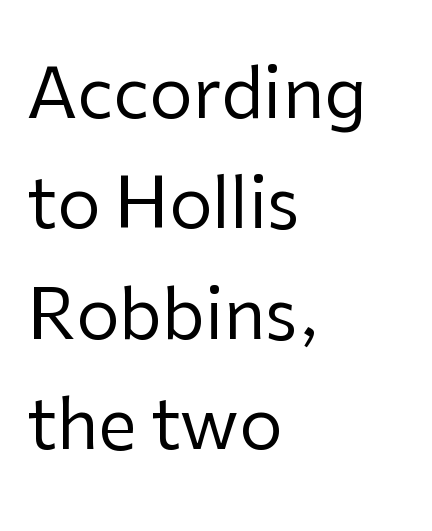
Q: Is the text bold? A: No.
Q: Is the text italic (slanted)? A: No, it is upright.
Q: Is the typeface a serif or a sans-serif typeface? A: Sans-serif.
Q: Is the text underlined? A: No.
Q: How is the paragraph aligned? A: Left-aligned.
Q: Is the spacing between letters normal or unusually wide? A: Normal.
Q: Is the spacing between lines tight, normal or loose? A: Normal.
Q: Width (condensed, normal, or wide)? A: Normal.
Q: Stroke contrast? A: Low.
Q: x-height? A: Medium.
Q: Monospaced? A: No.
